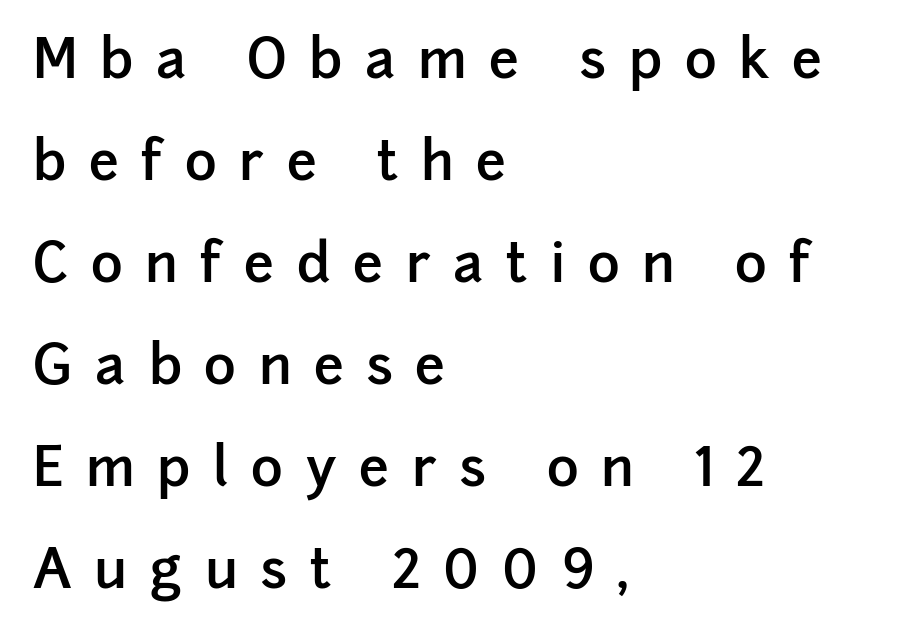
The image shows 54 px semibold sans-serif type, upright; set left-aligned, line spacing 1.89x, unusually wide letter spacing (+0.42 em), not underlined; low stroke contrast and a medium x-height.
